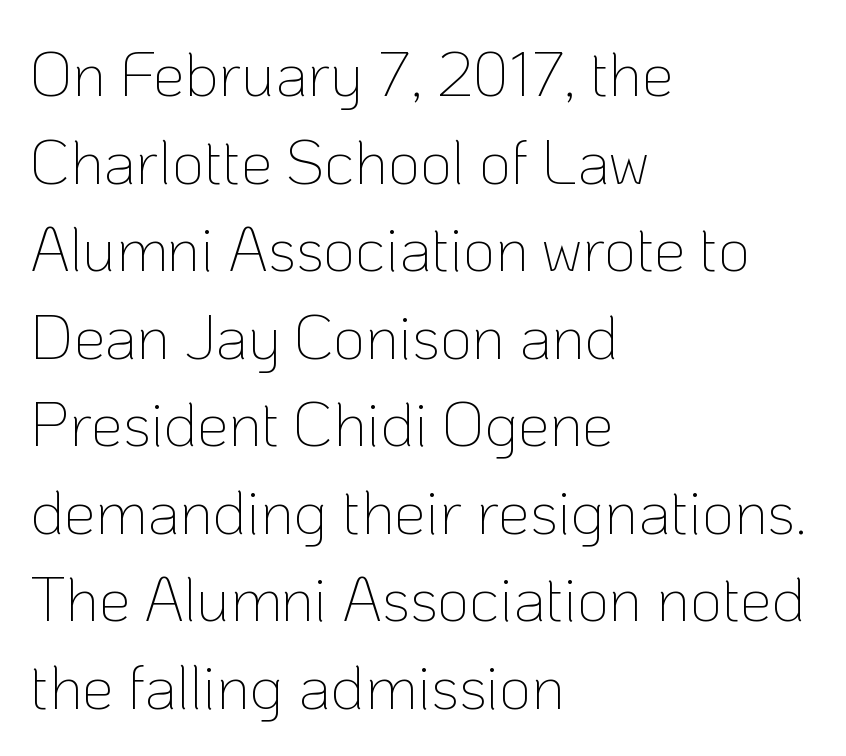
{"serif": "no", "italic": "no", "bold": "no", "weight": "thin", "width": "normal", "stroke_contrast": "low", "x_height": "medium", "monospaced": "no", "underline": "no", "align": "left", "line_spacing": "normal", "line_spacing_ratio": 1.39, "letter_spacing": "normal", "letter_spacing_em": 0.0, "glyph_px": 63}
